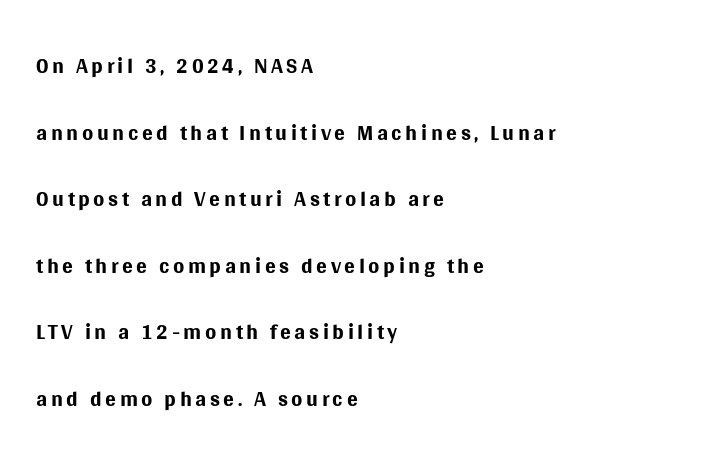
{"serif": "no", "italic": "no", "bold": "no", "weight": "regular", "width": "normal", "stroke_contrast": "medium", "x_height": "large", "monospaced": "no", "underline": "no", "align": "left", "line_spacing": "loose", "line_spacing_ratio": 2.08, "glyph_px": 32}
